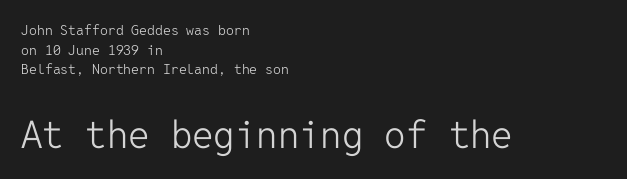
{"serif": "no", "italic": "no", "bold": "no", "weight": "light", "width": "normal", "stroke_contrast": "low", "x_height": "medium", "monospaced": "yes", "underline": "no", "align": "left", "line_spacing": "normal", "line_spacing_ratio": 1.41, "letter_spacing": "normal", "letter_spacing_em": 0.0, "larger_block": "second", "size_ratio": 2.71, "glyph_px": 38}
